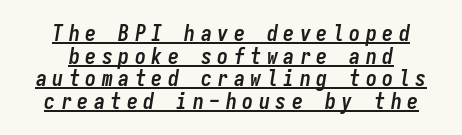
{"italic": "yes", "lean": "right", "slant_degrees": 9, "bold": "yes", "underline": "yes", "align": "center", "line_spacing": "tight", "line_spacing_ratio": 1.03, "letter_spacing": "wide", "letter_spacing_em": 0.25, "glyph_px": 22}
